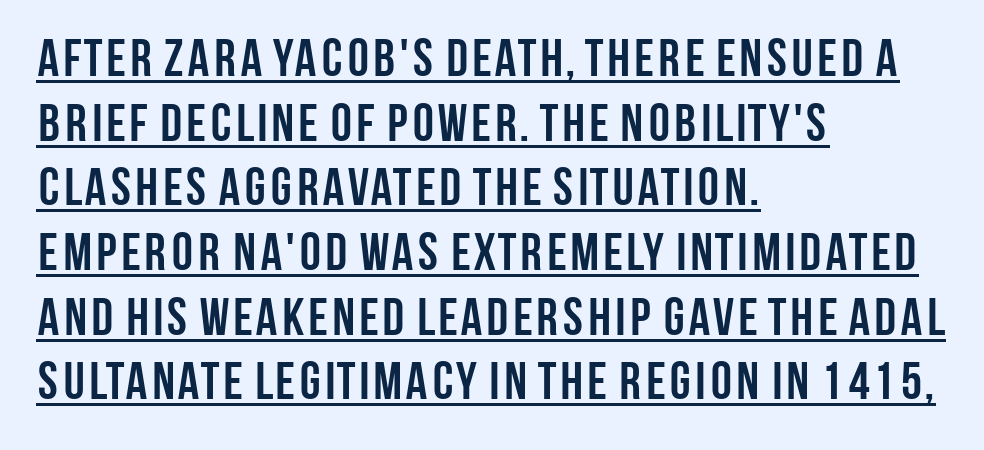
Chunky letters — that's bold for sure. The letterforms sit shoulder to shoulder at normal distance. Spacing verdict: proportional, widths tailored to each character. The axis of the letterforms is exactly vertical.
